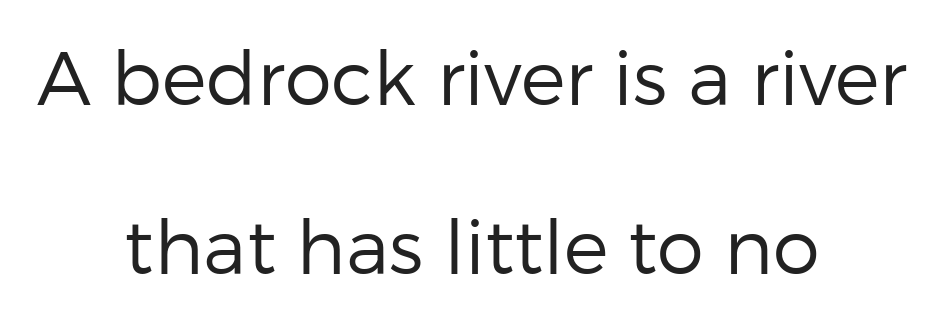
{"serif": "no", "italic": "no", "bold": "no", "weight": "regular", "width": "normal", "stroke_contrast": "low", "x_height": "medium", "monospaced": "no", "underline": "no", "align": "center", "line_spacing": "loose", "line_spacing_ratio": 2.25, "letter_spacing": "normal", "letter_spacing_em": 0.0, "glyph_px": 75}
